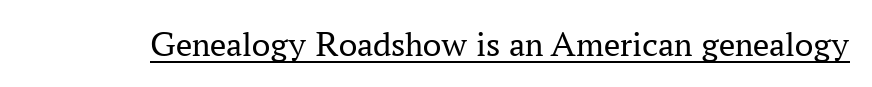
Q: Is the text bold? A: No.
Q: Is the text italic (slanted)? A: No, it is upright.
Q: Is the typeface a serif or a sans-serif typeface? A: Serif.
Q: Is the text underlined? A: Yes.
Q: Is the spacing between letters normal or unusually wide? A: Normal.
Q: Width (condensed, normal, or wide)? A: Normal.
Q: Stroke contrast? A: Medium.
Q: x-height? A: Medium.
Q: Monospaced? A: No.
